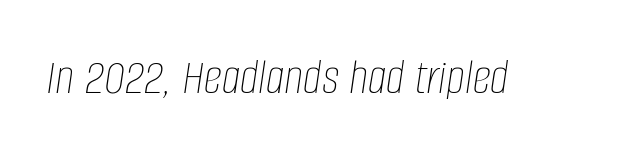
{"italic": "yes", "lean": "right", "slant_degrees": 8, "bold": "no", "weight": "thin", "width": "condensed", "stroke_contrast": "low", "x_height": "large", "monospaced": "no", "underline": "no", "letter_spacing": "normal", "letter_spacing_em": 0.0, "glyph_px": 52}
